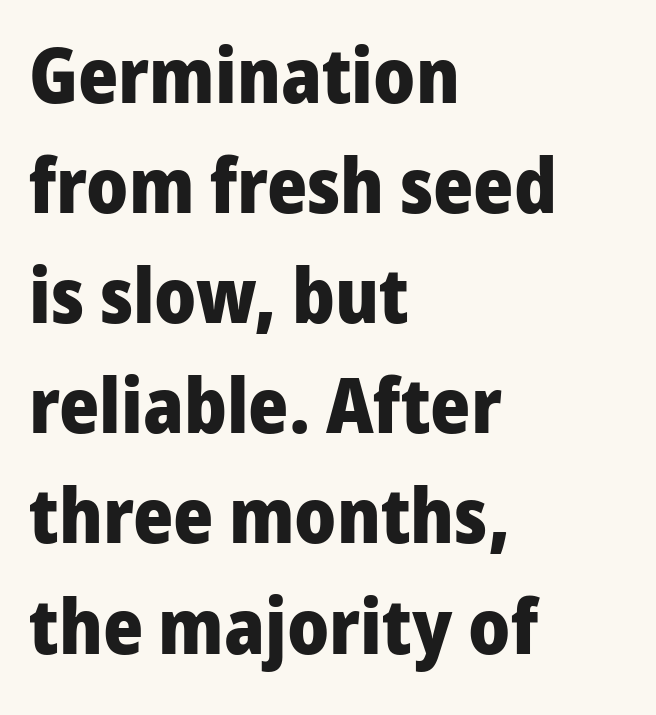
The face used here is rendered with its standard letterfit. Does the lettering tilt? It doesn't — this is upright. Compared with a centered layout, this one pins lines to the left instead. This rendering employs a face without finishing strokes, i.e., a sans-serif. The letters are bold, with thick, heavy strokes.
